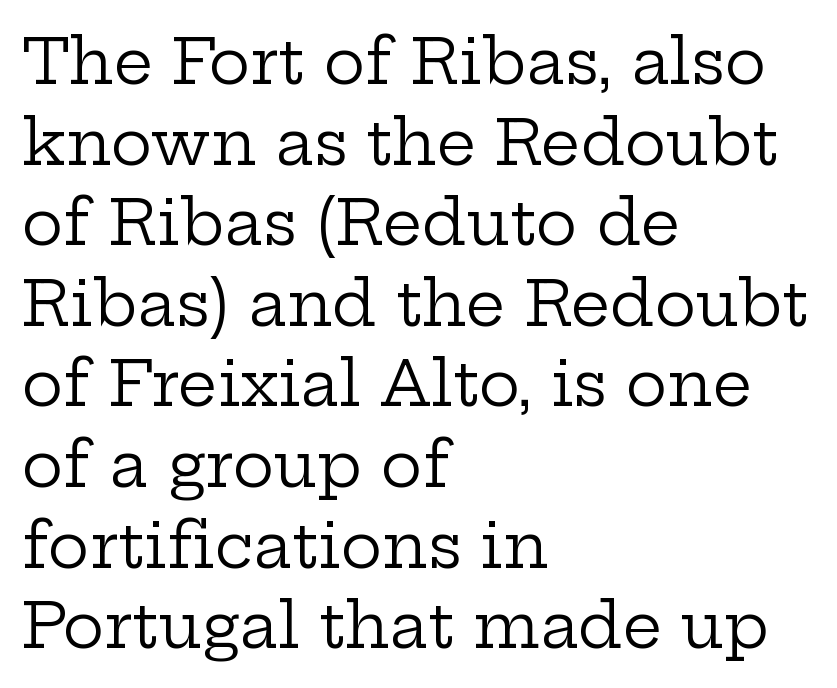
Regular leading. The axis of the letterforms is exactly vertical. The face used here is proportionally spaced, like ordinary book or web type. Is the stroke heavy? The answer is a plain regular-or-lighter. Inter-character spacing is left at the font's built-in metrics. Nobody drew a line under any word here.
